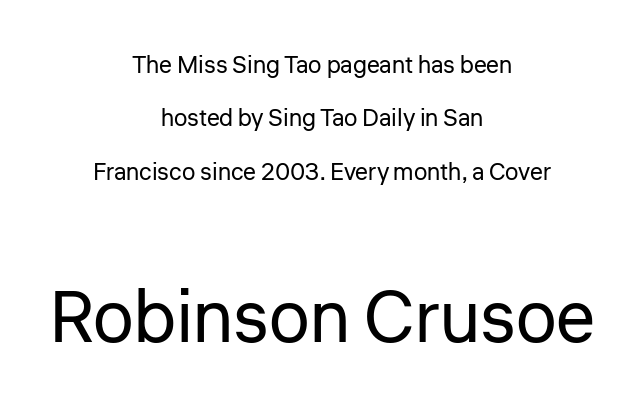
{"serif": "no", "italic": "no", "bold": "no", "weight": "regular", "width": "normal", "stroke_contrast": "low", "x_height": "medium", "monospaced": "no", "underline": "no", "align": "center", "line_spacing": "loose", "line_spacing_ratio": 2.22, "letter_spacing": "normal", "letter_spacing_em": 0.0, "larger_block": "second", "size_ratio": 3.04, "glyph_px": 73}
